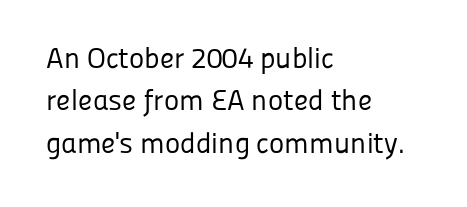
Q: Is the text bold? A: No.
Q: Is the text italic (slanted)? A: No, it is upright.
Q: Is the typeface a serif or a sans-serif typeface? A: Sans-serif.
Q: Is the text underlined? A: No.
Q: How is the paragraph aligned? A: Left-aligned.
Q: Is the spacing between letters normal or unusually wide? A: Normal.
Q: Is the spacing between lines tight, normal or loose? A: Normal.
Q: Width (condensed, normal, or wide)? A: Normal.
Q: Stroke contrast? A: Low.
Q: x-height? A: Medium.
Q: Monospaced? A: No.
